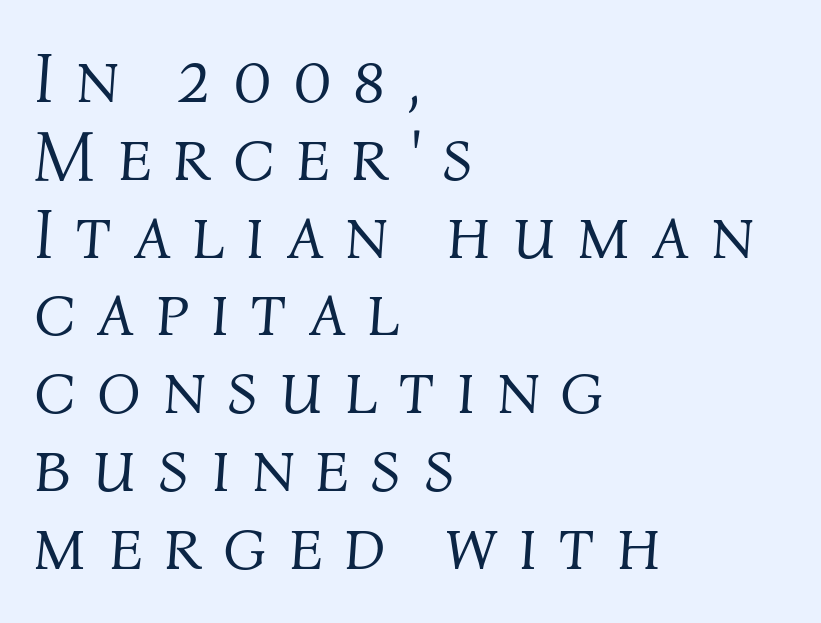
Q: Is the text bold? A: No.
Q: Is the text italic (slanted)? A: Yes, it leans right by about 4 degrees.
Q: Is the text underlined? A: No.
Q: How is the paragraph aligned? A: Left-aligned.
Q: Is the spacing between letters normal or unusually wide? A: Unusually wide.
Q: Is the spacing between lines tight, normal or loose? A: Tight.
Q: Width (condensed, normal, or wide)? A: Normal.
Q: Stroke contrast? A: Medium.
Q: x-height? A: Medium.
Q: Monospaced? A: No.
